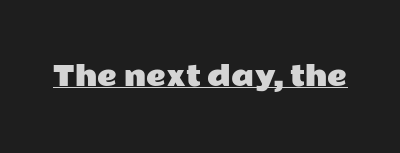
In terms of letterspacing, this is plain default setting. Ascenders rise straight up at ninety degrees. Underline: present.
